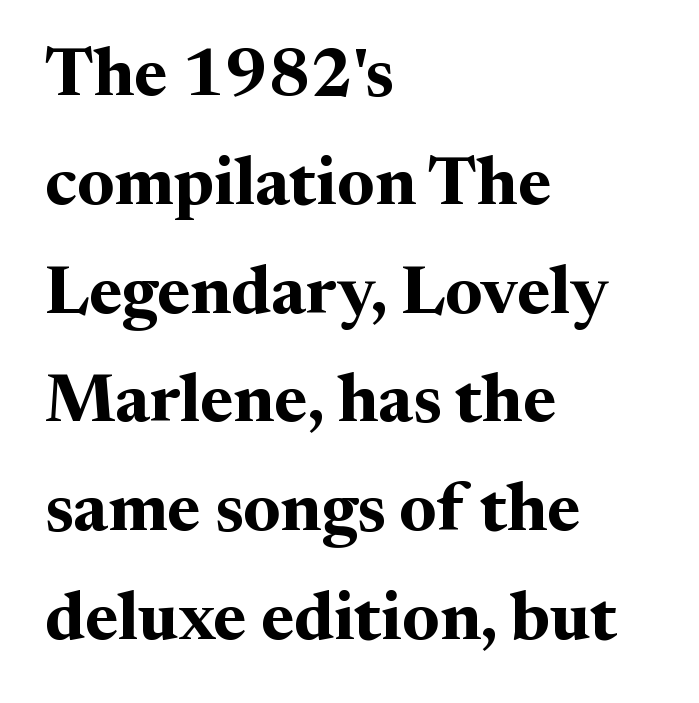
You'd pick this weight for a headline — it's a proper bold. Glance below the letters and you will spot only blank space. Typographically, this falls in the serif category. Whoever set this chose a conventional vertical rhythm.
